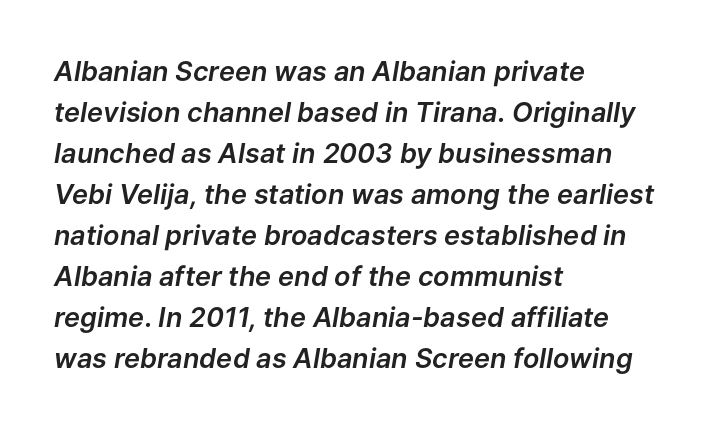
The image shows 27 px text type, italic (leaning right); set left-aligned, normal line spacing (1.52x), normal letter spacing, not underlined.
